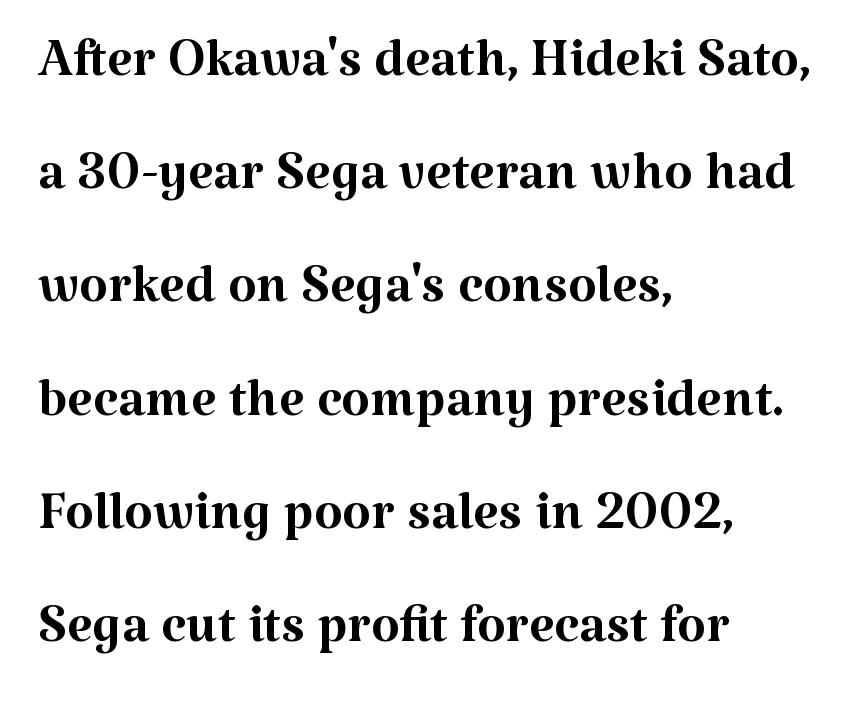
Observe the ordinary spacing: letters are neighbours, not strangers. The typeface has the unassuming heft of standard copy or less. Small tapered or slab feet sit at the stroke ends, so this counts as serif. Visually the block forms a straight wall on the left and a jagged coastline on the right. The letters advance in unequal steps, a hallmark of proportional type.
